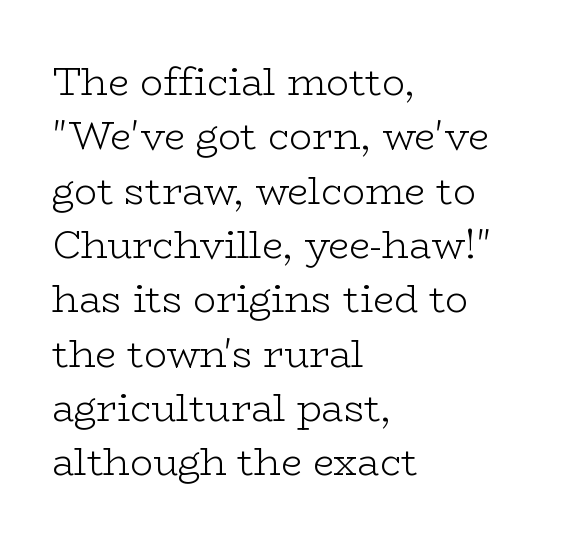
Q: Is the text bold? A: No.
Q: Is the text italic (slanted)? A: No, it is upright.
Q: Is the typeface a serif or a sans-serif typeface? A: Serif.
Q: Is the text underlined? A: No.
Q: How is the paragraph aligned? A: Left-aligned.
Q: Is the spacing between letters normal or unusually wide? A: Normal.
Q: Is the spacing between lines tight, normal or loose? A: Normal.
Q: Width (condensed, normal, or wide)? A: Wide.
Q: Stroke contrast? A: Low.
Q: x-height? A: Medium.
Q: Monospaced? A: No.
